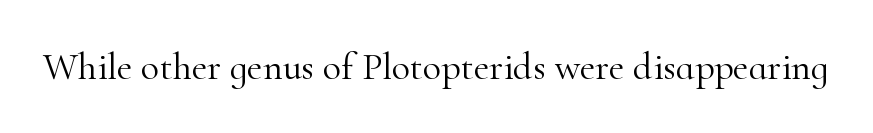
The image shows 38 px light serif type, upright; set normal letter spacing, not underlined; high stroke contrast and a small x-height.
